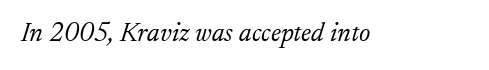
Q: Is the text bold? A: No.
Q: Is the text italic (slanted)? A: Yes, it leans right by about 17 degrees.
Q: Is the text underlined? A: No.
Q: Is the spacing between letters normal or unusually wide? A: Normal.
